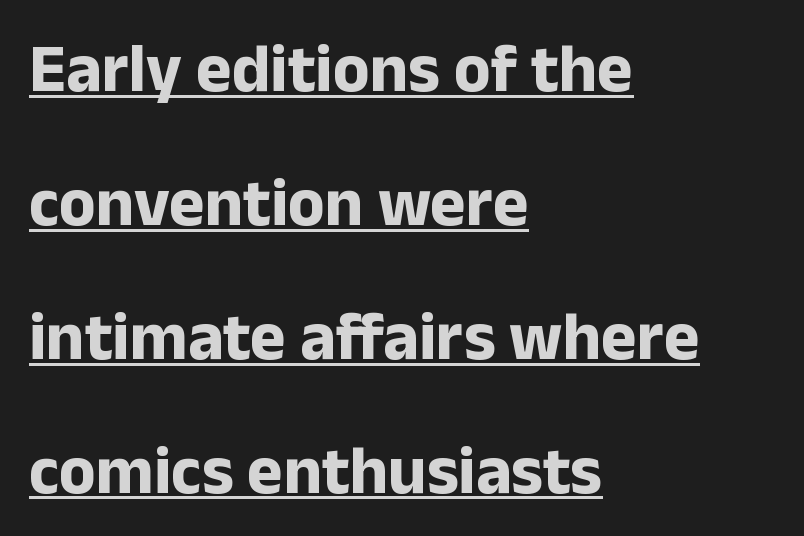
{"serif": "no", "italic": "no", "bold": "yes", "weight": "bold", "width": "normal", "stroke_contrast": "low", "x_height": "medium", "monospaced": "no", "underline": "yes", "align": "left", "line_spacing": "loose", "line_spacing_ratio": 1.97, "letter_spacing": "normal", "letter_spacing_em": 0.0, "glyph_px": 68}
